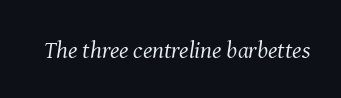
{"italic": "yes", "lean": "right", "slant_degrees": 8, "bold": "no", "underline": "no", "letter_spacing": "normal", "letter_spacing_em": 0.0, "glyph_px": 24}
